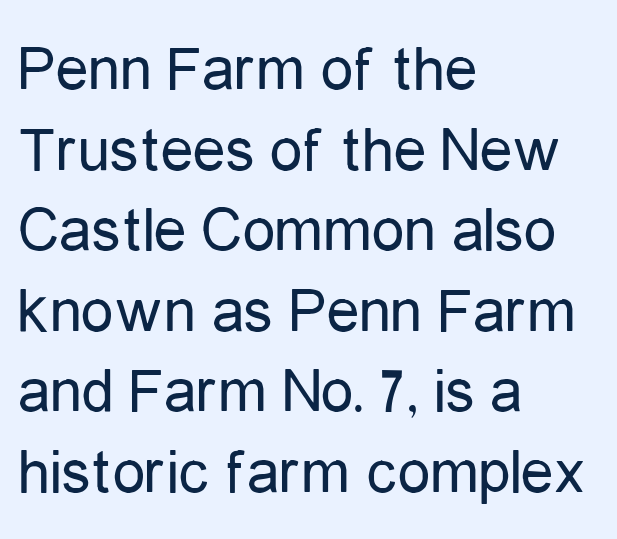
{"serif": "no", "italic": "no", "bold": "no", "weight": "regular", "width": "condensed", "stroke_contrast": "low", "x_height": "medium", "monospaced": "no", "underline": "no", "align": "left", "line_spacing_ratio": 1.24, "letter_spacing": "normal", "letter_spacing_em": 0.0, "glyph_px": 65}
